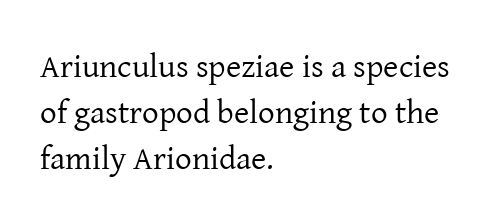
{"serif": "yes", "italic": "no", "bold": "no", "weight": "regular", "width": "normal", "stroke_contrast": "low", "x_height": "medium", "monospaced": "no", "underline": "no", "align": "left", "line_spacing": "normal", "line_spacing_ratio": 1.4, "letter_spacing": "normal", "letter_spacing_em": 0.0, "glyph_px": 33}
